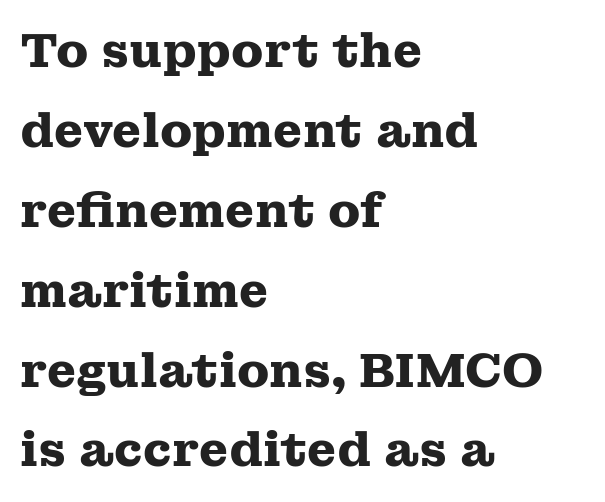
The image shows 47 px heavy, wide serif type, upright; set left-aligned, normal line spacing (1.7x), normal letter spacing, not underlined; medium stroke contrast and a medium x-height.
